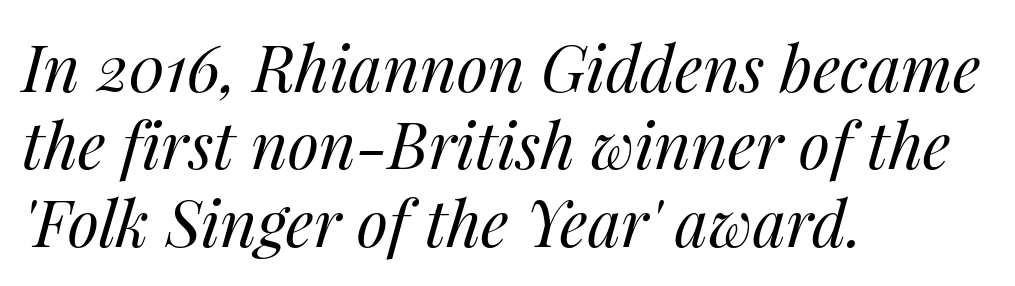
Q: Is the text bold? A: No.
Q: Is the text italic (slanted)? A: Yes, it leans right by about 14 degrees.
Q: Is the text underlined? A: No.
Q: How is the paragraph aligned? A: Left-aligned.
Q: Is the spacing between letters normal or unusually wide? A: Normal.
Q: Width (condensed, normal, or wide)? A: Normal.
Q: Stroke contrast? A: Medium.
Q: x-height? A: Medium.
Q: Monospaced? A: No.
